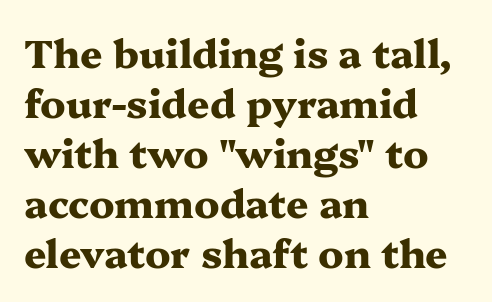
Q: Is the text bold? A: Yes.
Q: Is the text italic (slanted)? A: No, it is upright.
Q: Is the typeface a serif or a sans-serif typeface? A: Serif.
Q: Is the text underlined? A: No.
Q: How is the paragraph aligned? A: Left-aligned.
Q: Is the spacing between letters normal or unusually wide? A: Normal.
Q: Is the spacing between lines tight, normal or loose? A: Normal.
Q: Width (condensed, normal, or wide)? A: Wide.
Q: Stroke contrast? A: Medium.
Q: x-height? A: Medium.
Q: Monospaced? A: No.
